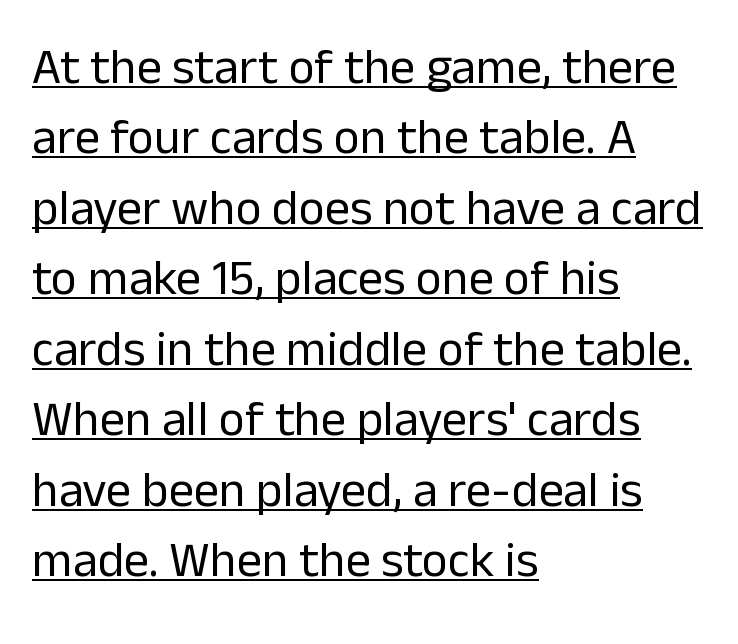
The image shows 50 px regular-weight sans-serif type, upright; set left-aligned, normal line spacing (1.41x), normal letter spacing, underlined; low stroke contrast and a medium x-height.
